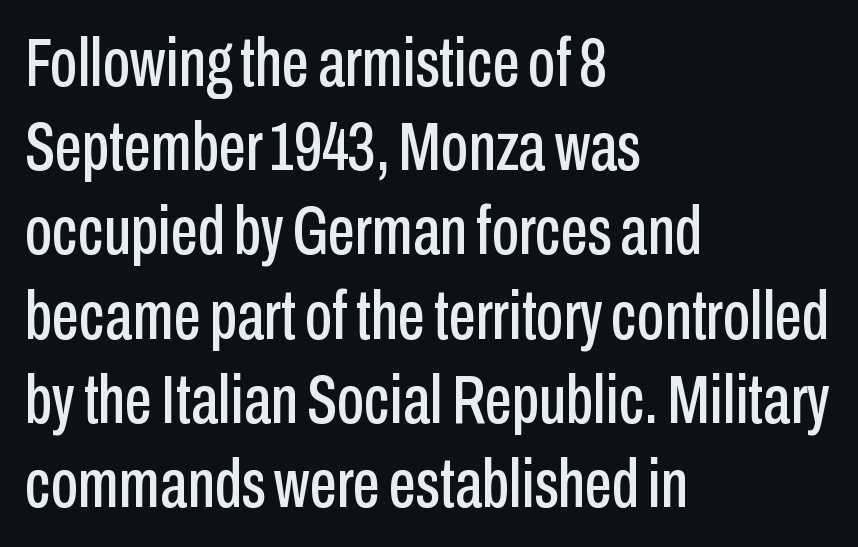
Q: Is the text italic (slanted)? A: No, it is upright.
Q: Is the typeface a serif or a sans-serif typeface? A: Sans-serif.
Q: Is the text underlined? A: No.
Q: How is the paragraph aligned? A: Left-aligned.
Q: Is the spacing between letters normal or unusually wide? A: Normal.
Q: Width (condensed, normal, or wide)? A: Condensed.
Q: Stroke contrast? A: Low.
Q: x-height? A: Medium.
Q: Monospaced? A: No.
